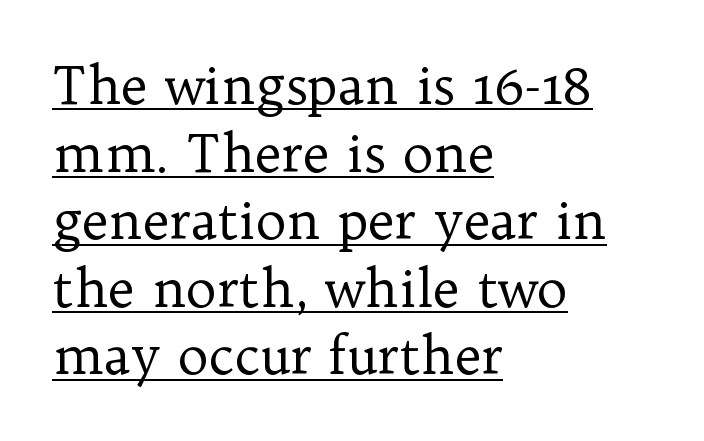
The image shows 52 px regular-weight serif type, upright; set left-aligned, normal line spacing (1.3x), normal letter spacing, underlined; low stroke contrast and a medium x-height.
